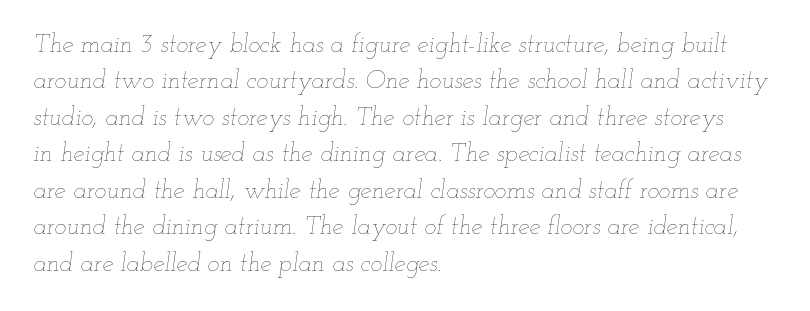
{"italic": "yes", "lean": "right", "slant_degrees": 12, "bold": "no", "underline": "no", "align": "left", "line_spacing": "normal", "line_spacing_ratio": 1.46, "letter_spacing": "normal", "letter_spacing_em": 0.0, "glyph_px": 25}
